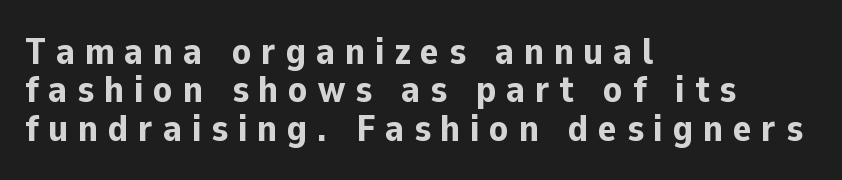
The image shows 38 px bold sans-serif type, upright; set left-aligned, tight line spacing (1.01x), unusually wide letter spacing (+0.26 em), not underlined; low stroke contrast and a medium x-height.
